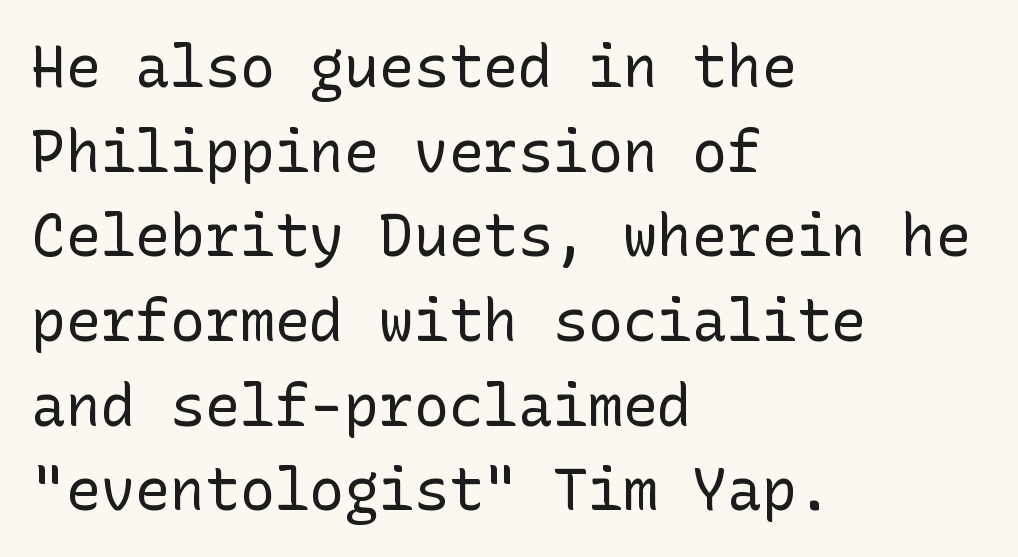
Underlining? Definitely not there. Each new line begins a customary step beneath the previous one. Tracking value appears to be zero — textbook default spacing. Posture: upright roman. Every row of glyphs begins at an identical x-position on the left.
